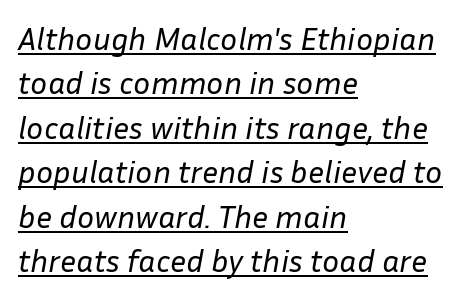
{"italic": "yes", "lean": "right", "slant_degrees": 10, "bold": "no", "weight": "regular", "width": "normal", "stroke_contrast": "low", "x_height": "medium", "monospaced": "no", "underline": "yes", "align": "left", "line_spacing": "normal", "line_spacing_ratio": 1.39, "letter_spacing": "normal", "letter_spacing_em": 0.0, "glyph_px": 32}
